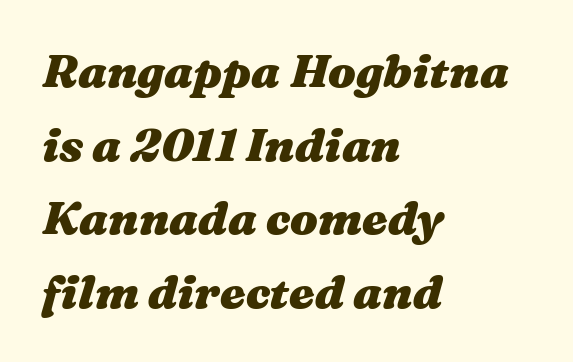
As a designer I'd log this as weight 700, bold. Think of a printed novel: that variable character pitch is what you see here. Line spacing here is normal. Caption: multi-line text, flush left, ragged right. Tall strokes in this sample are angled rather than plumb. Is the letter spacing exaggerated? No — it looks like the ordinary default.
